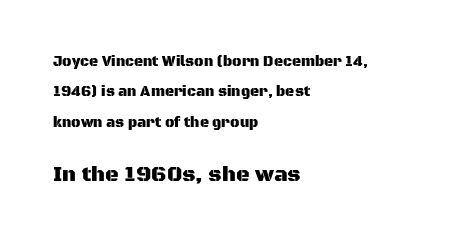
The image shows 21 px text type, upright; set left-aligned, loose line spacing (2.17x), normal letter spacing, not underlined; the second (bottom) block is 1.5x larger.
